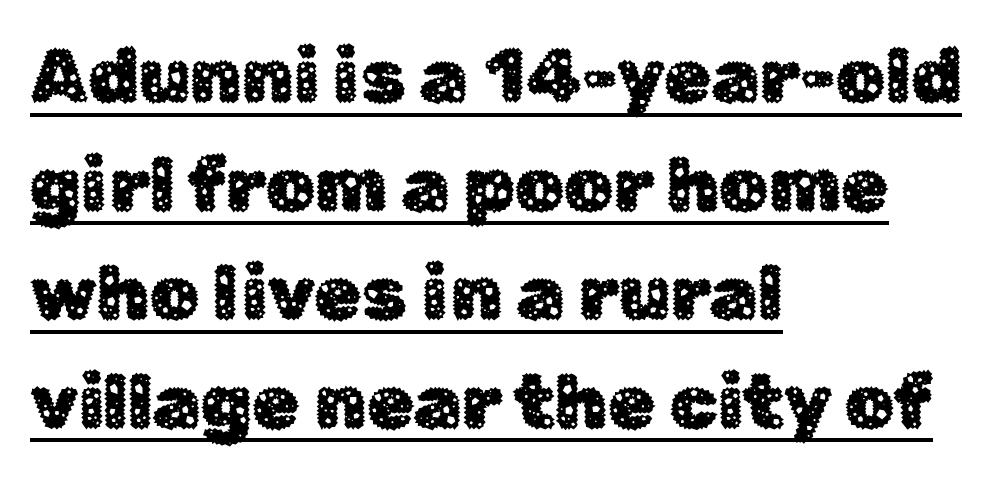
{"serif": "no", "italic": "no", "width": "normal", "stroke_contrast": "low", "x_height": "medium", "monospaced": "no", "underline": "yes", "align": "left", "line_spacing": "normal", "line_spacing_ratio": 1.41, "letter_spacing": "normal", "letter_spacing_em": 0.0, "glyph_px": 77}
